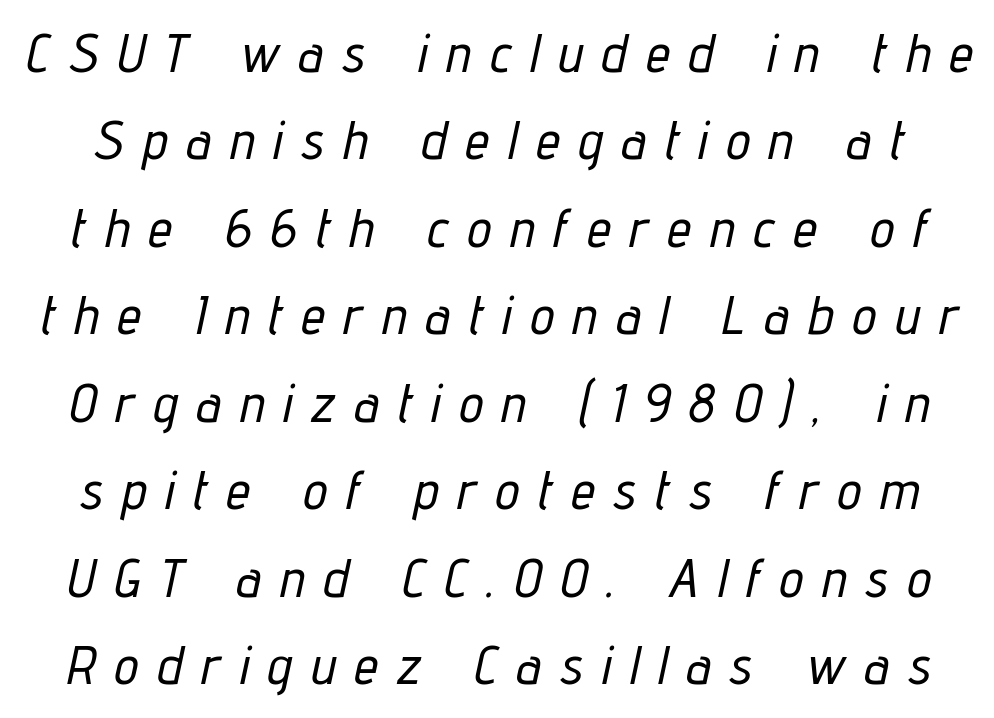
Q: Is the text italic (slanted)? A: Yes, it leans right by about 12 degrees.
Q: Is the text underlined? A: No.
Q: Is the spacing between letters normal or unusually wide? A: Unusually wide.
Q: Is the spacing between lines tight, normal or loose? A: Normal.
Q: Width (condensed, normal, or wide)? A: Condensed.
Q: Stroke contrast? A: Low.
Q: x-height? A: Medium.
Q: Monospaced? A: No.
